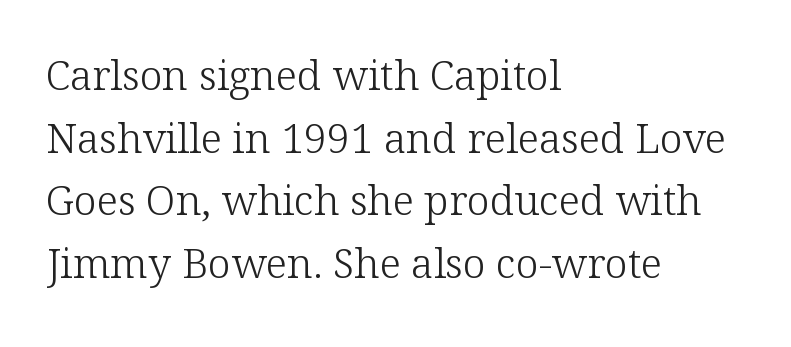
Q: Is the text bold? A: No.
Q: Is the text italic (slanted)? A: No, it is upright.
Q: Is the typeface a serif or a sans-serif typeface? A: Serif.
Q: Is the text underlined? A: No.
Q: How is the paragraph aligned? A: Left-aligned.
Q: Is the spacing between letters normal or unusually wide? A: Normal.
Q: Is the spacing between lines tight, normal or loose? A: Normal.
Q: Width (condensed, normal, or wide)? A: Normal.
Q: Stroke contrast? A: Low.
Q: x-height? A: Medium.
Q: Monospaced? A: No.
